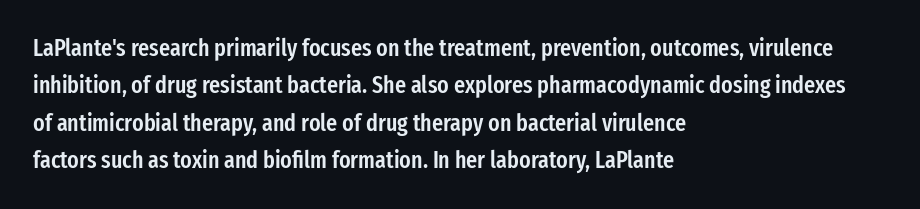
{"italic": "no", "bold": "semi", "underline": "no", "align": "left", "line_spacing": "normal", "line_spacing_ratio": 1.56, "letter_spacing": "normal", "letter_spacing_em": 0.0, "glyph_px": 24}
